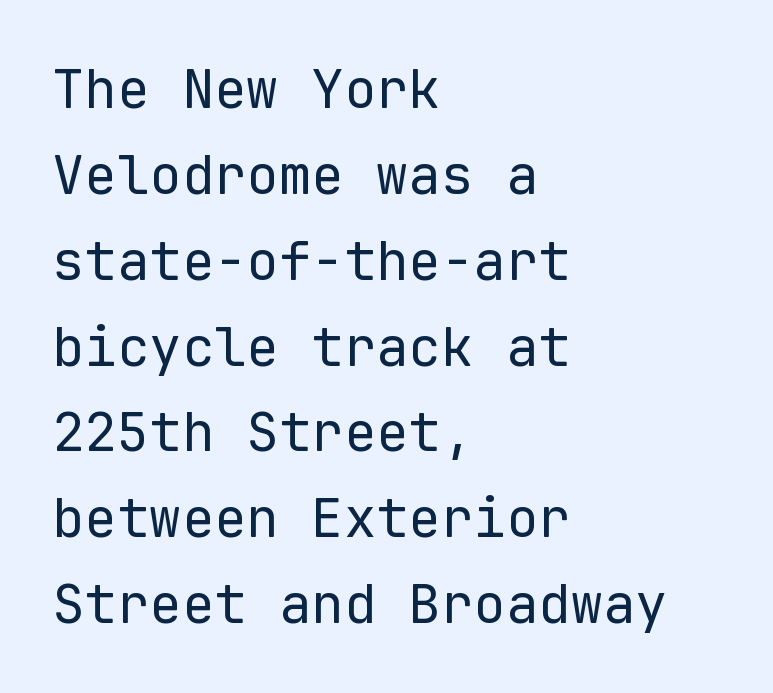
Q: Is the text bold? A: No.
Q: Is the text italic (slanted)? A: No, it is upright.
Q: Is the typeface a serif or a sans-serif typeface? A: Sans-serif.
Q: Is the text underlined? A: No.
Q: How is the paragraph aligned? A: Left-aligned.
Q: Is the spacing between letters normal or unusually wide? A: Normal.
Q: Is the spacing between lines tight, normal or loose? A: Normal.
Q: Width (condensed, normal, or wide)? A: Normal.
Q: Stroke contrast? A: Low.
Q: x-height? A: Medium.
Q: Monospaced? A: Yes.
